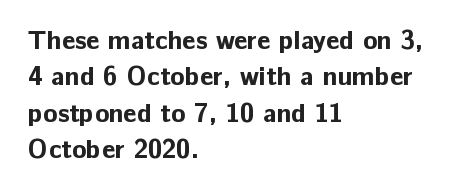
Characters remain perfectly vertical along every line. The passage is arranged the way most books set body copy — flush left. These lines sit exactly where default settings would place them. Nobody touched the tracking dial on this one. Descender tails drop into unmarked territory. Is the type bold? Yes — the strokes are clearly thick and heavy.
